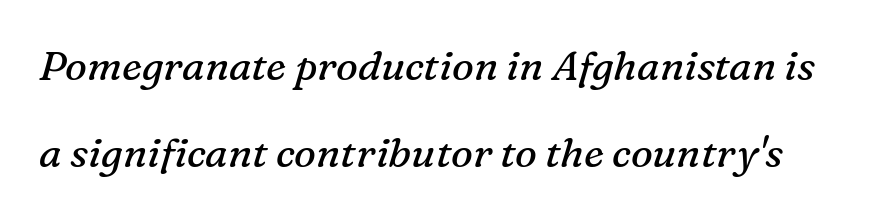
Q: Is the text bold? A: No.
Q: Is the text italic (slanted)? A: Yes, it leans right by about 16 degrees.
Q: Is the typeface a serif or a sans-serif typeface? A: Serif.
Q: Is the text underlined? A: No.
Q: Is the spacing between letters normal or unusually wide? A: Normal.
Q: Is the spacing between lines tight, normal or loose? A: Loose.
Q: Width (condensed, normal, or wide)? A: Normal.
Q: Stroke contrast? A: Medium.
Q: x-height? A: Medium.
Q: Monospaced? A: No.
